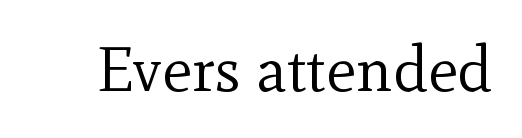
{"serif": "yes", "italic": "no", "bold": "no", "weight": "regular", "width": "normal", "x_height": "small", "monospaced": "no", "underline": "no", "letter_spacing": "normal", "letter_spacing_em": 0.0, "glyph_px": 63}
